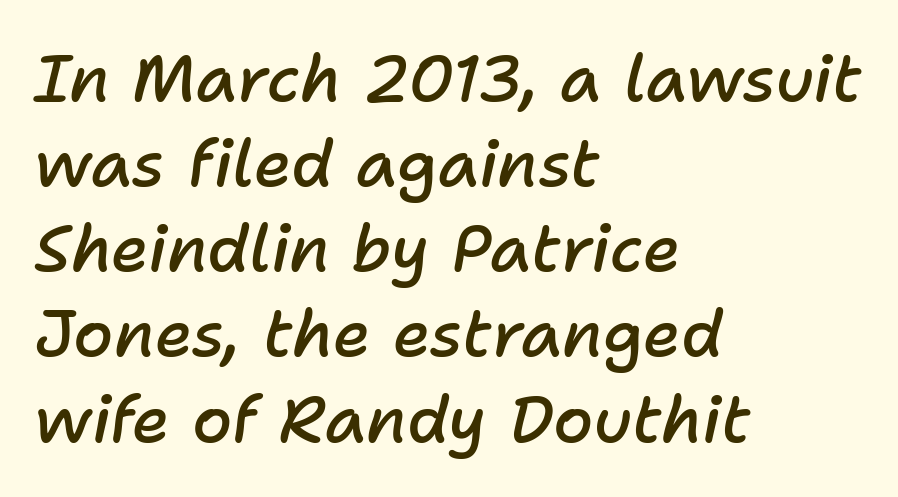
Observe the ordinary spacing: letters are neighbours, not strangers. Students, this is semibold: more ink than regular, less than bold. Successive baselines arrive at the customary interval. You can tell it's italic because the verticals aren't actually vertical. Each letter keeps its own natural width here, so spacing adapts to shape. This sample is left-justified, so line endings fall wherever the words run out.
